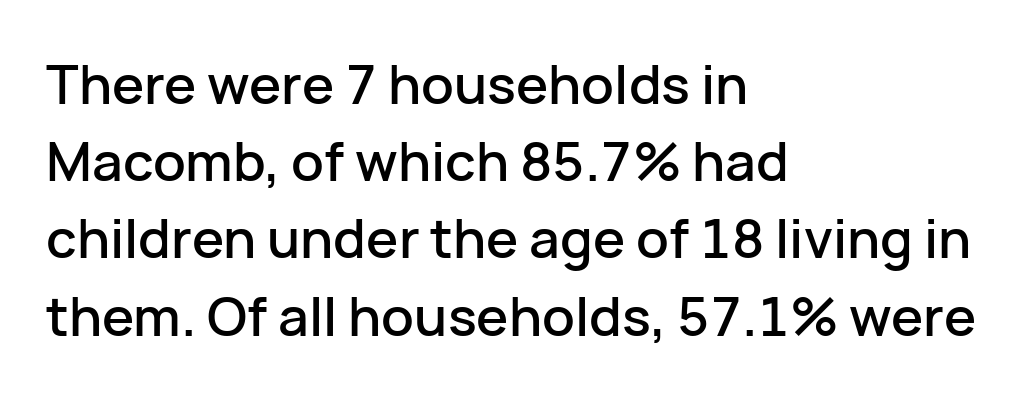
Stroke terminals: plain, sans-serif. Rendered with straight, roman letterforms. The passage shown is typed in a proportional face where columns would drift. Evenly set lines give the paragraph a standard silhouette. Caption: standard tracking, unaltered.
